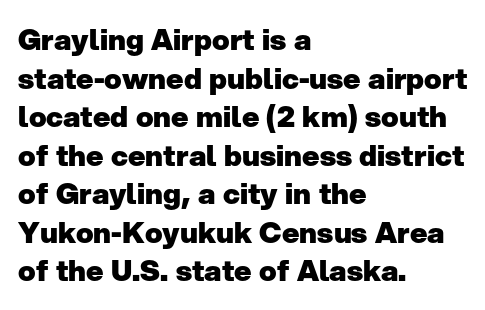
{"serif": "no", "italic": "no", "bold": "yes", "weight": "heavy", "width": "normal", "stroke_contrast": "low", "x_height": "medium", "monospaced": "no", "underline": "no", "align": "left", "line_spacing": "normal", "line_spacing_ratio": 1.33, "letter_spacing": "normal", "letter_spacing_em": 0.0, "glyph_px": 29}
